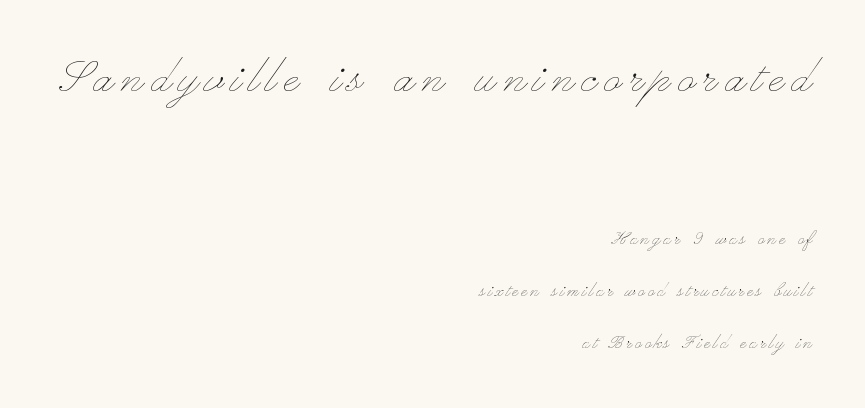
The image shows 56 px thin, wide type; set right-aligned, loose line spacing (2.36x), not underlined; the first (top) block is 2.55x larger; low stroke contrast and a small x-height.
